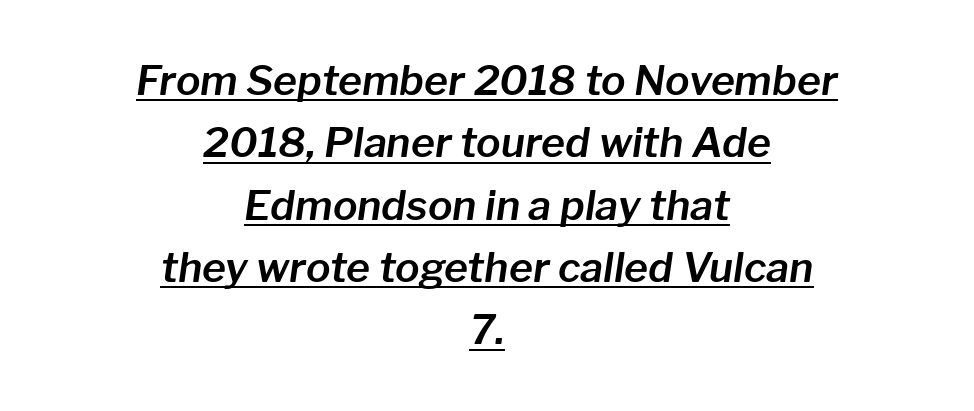
{"italic": "yes", "lean": "right", "slant_degrees": 8, "width": "normal", "stroke_contrast": "low", "x_height": "medium", "monospaced": "no", "underline": "yes", "align": "center", "line_spacing": "normal", "line_spacing_ratio": 1.52, "letter_spacing": "normal", "letter_spacing_em": 0.0, "glyph_px": 41}
